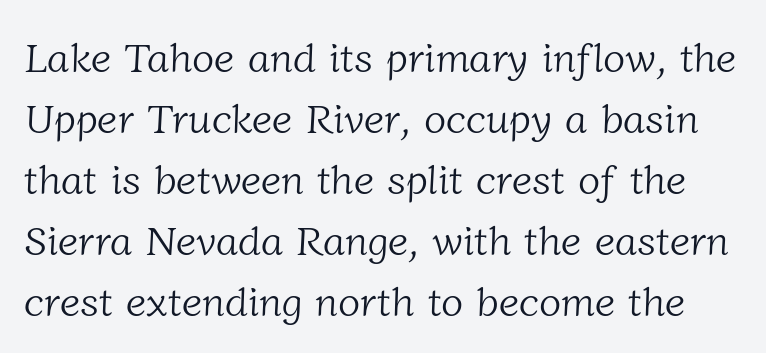
The image shows 41 px light serif type; set normal line spacing (1.49x), normal letter spacing, not underlined; low stroke contrast and a medium x-height.
